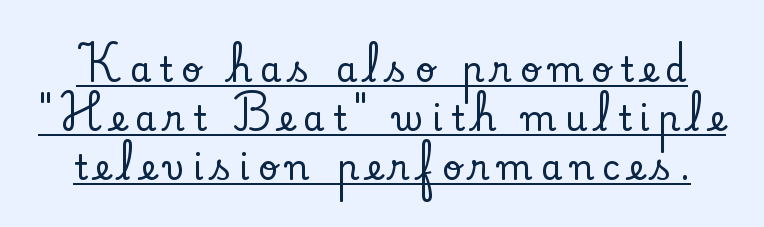
{"serif": "yes", "italic": "no", "width": "normal", "stroke_contrast": "low", "x_height": "small", "monospaced": "no", "underline": "yes", "line_spacing": "normal", "line_spacing_ratio": 1.4, "letter_spacing": "wide", "letter_spacing_em": 0.23, "glyph_px": 35}
